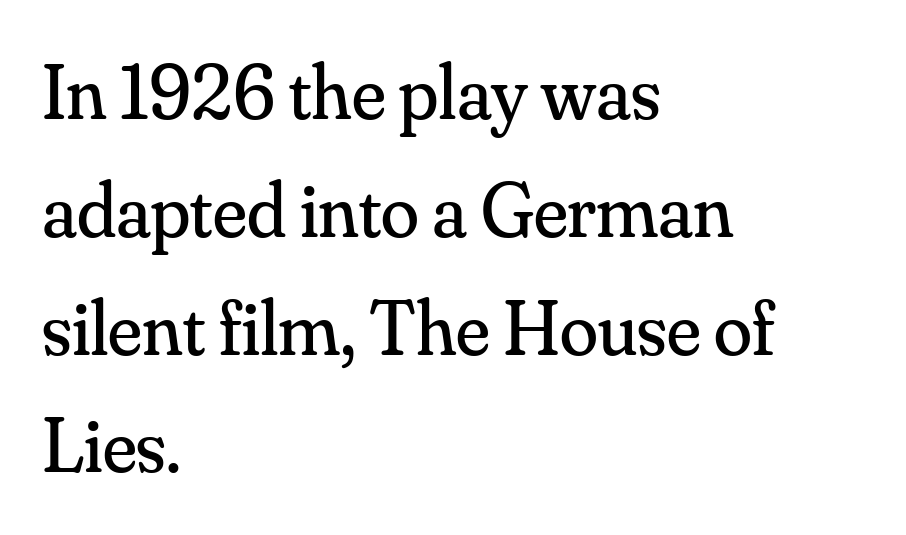
Q: Is the text bold? A: No.
Q: Is the text italic (slanted)? A: No, it is upright.
Q: Is the typeface a serif or a sans-serif typeface? A: Serif.
Q: Is the text underlined? A: No.
Q: How is the paragraph aligned? A: Left-aligned.
Q: Is the spacing between letters normal or unusually wide? A: Normal.
Q: Is the spacing between lines tight, normal or loose? A: Normal.
Q: Width (condensed, normal, or wide)? A: Normal.
Q: Stroke contrast? A: Medium.
Q: x-height? A: Small.
Q: Monospaced? A: No.
